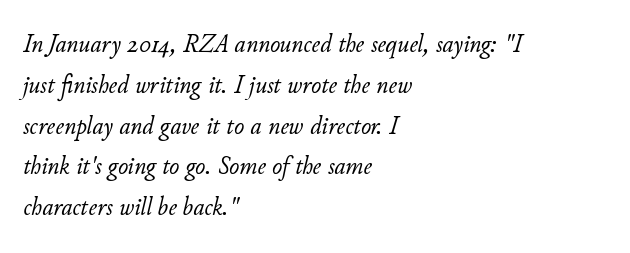
{"italic": "yes", "lean": "right", "slant_degrees": 11, "bold": "no", "underline": "no", "align": "left", "line_spacing": "normal", "line_spacing_ratio": 1.51, "letter_spacing": "normal", "letter_spacing_em": 0.0, "glyph_px": 27}
